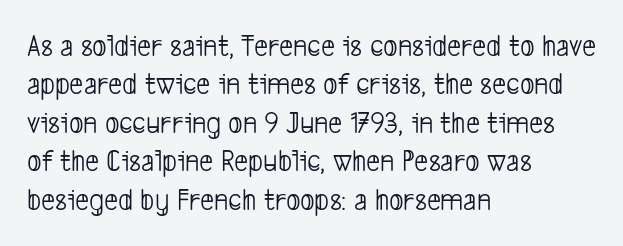
Letters rest on an invisible, unmarked baseline. Compared with typical body copy, the letter spacing here is the same. The lines in this sample share a left origin and differ only in where they stop. No heavy texture on the line: the type isn't bold. Each letter keeps its own natural width here, so spacing adapts to shape.
